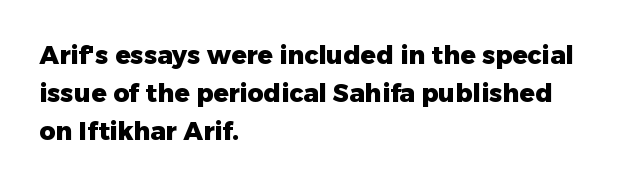
The image shows 25 px bold type, upright; set left-aligned, normal line spacing (1.52x), normal letter spacing, not underlined.
